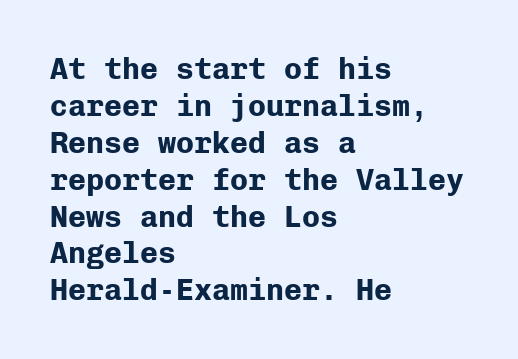
Q: Is the text bold? A: Yes.
Q: Is the text italic (slanted)? A: No, it is upright.
Q: Is the typeface a serif or a sans-serif typeface? A: Sans-serif.
Q: Is the text underlined? A: No.
Q: How is the paragraph aligned? A: Left-aligned.
Q: Is the spacing between letters normal or unusually wide? A: Normal.
Q: Width (condensed, normal, or wide)? A: Normal.
Q: Stroke contrast? A: Low.
Q: x-height? A: Medium.
Q: Monospaced? A: Yes.
